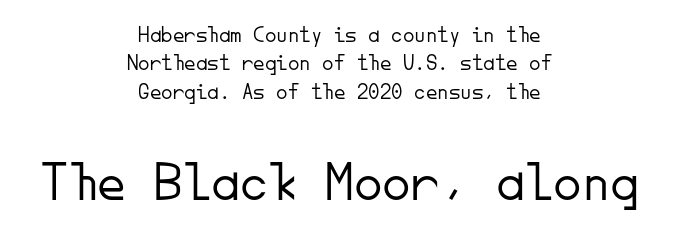
The image shows 57 px light sans-serif type, upright, monospaced; set centered, line spacing 1.23x, normal letter spacing, not underlined; the second (bottom) block is 2.48x larger; low stroke contrast and a small x-height.
